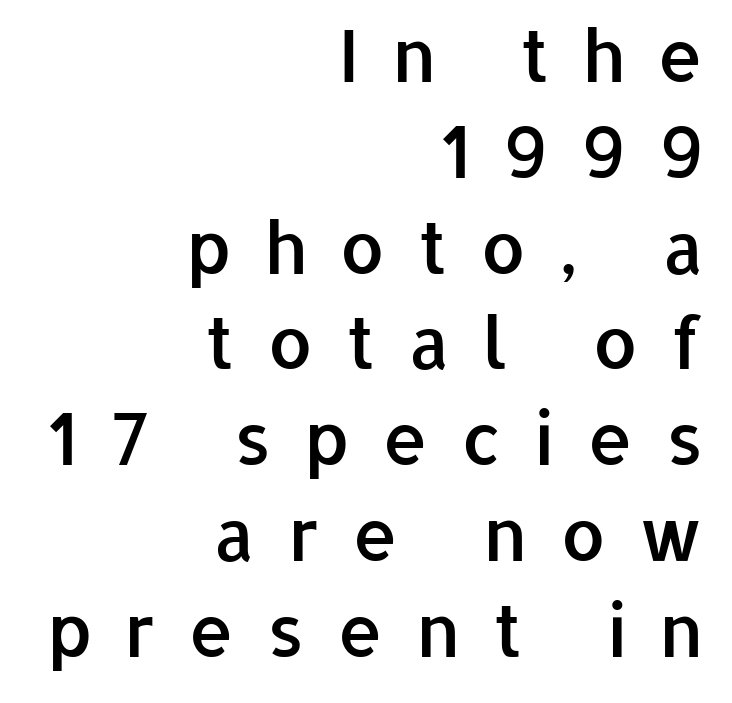
Is this a fixed-width face? No — the glyphs have proportional, varying widths. Classification — sans serif. The paragraph shown leans on its right margin. Caption: expanded tracking, letters set apart.
